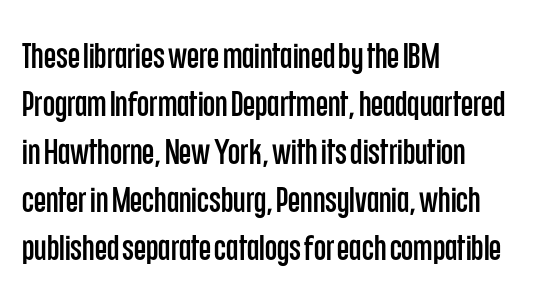
Q: Is the text italic (slanted)? A: No, it is upright.
Q: Is the typeface a serif or a sans-serif typeface? A: Sans-serif.
Q: Is the text underlined? A: No.
Q: How is the paragraph aligned? A: Left-aligned.
Q: Is the spacing between letters normal or unusually wide? A: Normal.
Q: Is the spacing between lines tight, normal or loose? A: Normal.
Q: Width (condensed, normal, or wide)? A: Condensed.
Q: Stroke contrast? A: Low.
Q: x-height? A: Large.
Q: Monospaced? A: No.
